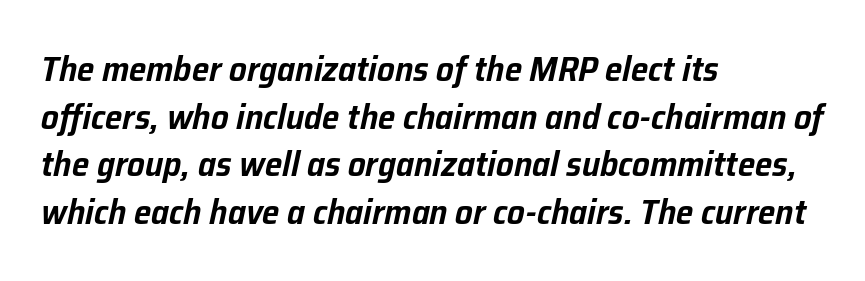
{"italic": "yes", "lean": "right", "slant_degrees": 12, "width": "normal", "stroke_contrast": "low", "x_height": "medium", "monospaced": "no", "underline": "no", "align": "left", "line_spacing": "normal", "line_spacing_ratio": 1.36, "letter_spacing": "normal", "letter_spacing_em": 0.0, "glyph_px": 35}
